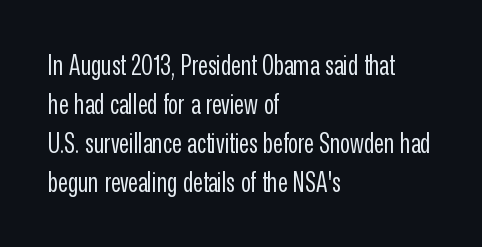
The image shows 27 px text type, upright; set left-aligned, normal line spacing (1.44x), normal letter spacing, not underlined.
